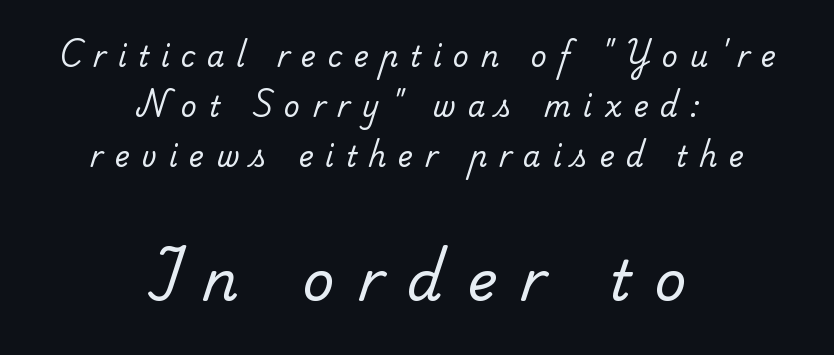
Here the designer chose a conventional face with non-uniform glyph widths. The typeface chosen for these lines features serifs. Layout note: lines centered. The tracking jumps out immediately: characters are airy and widely separated. Summary of weight: not heavy and not bold.
